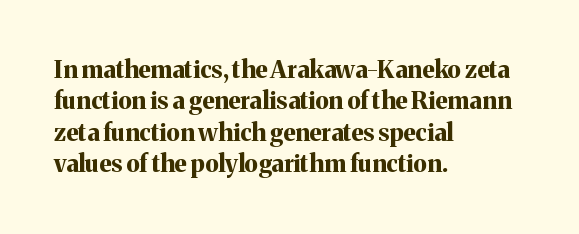
Q: Is the text bold? A: Yes.
Q: Is the text italic (slanted)? A: No, it is upright.
Q: Is the text underlined? A: No.
Q: How is the paragraph aligned? A: Left-aligned.
Q: Is the spacing between letters normal or unusually wide? A: Normal.
Q: Is the spacing between lines tight, normal or loose? A: Normal.
